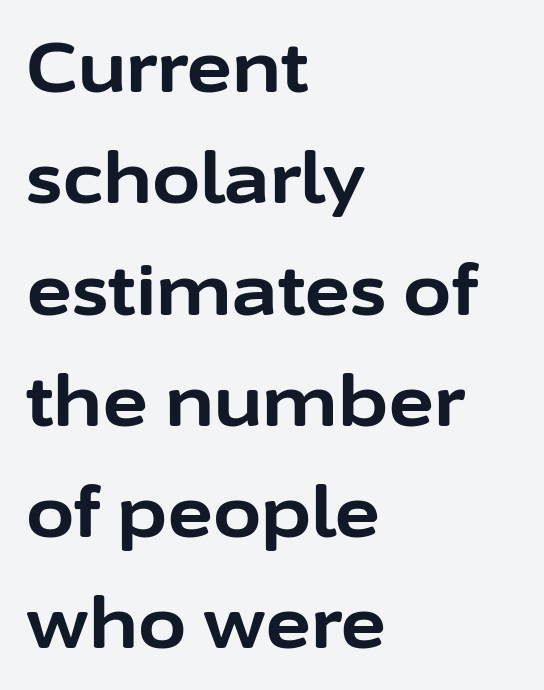
The image shows 70 px bold sans-serif type, upright; set left-aligned, normal line spacing (1.59x), normal letter spacing, not underlined; low stroke contrast and a medium x-height.
